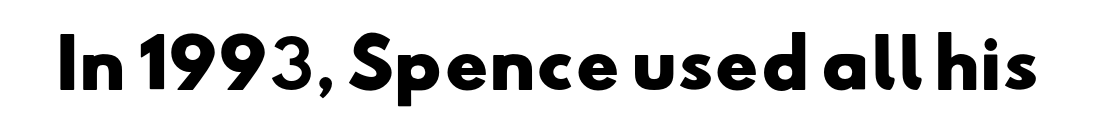
Q: Is the text bold? A: Yes.
Q: Is the typeface a serif or a sans-serif typeface? A: Sans-serif.
Q: Is the text underlined? A: No.
Q: Is the spacing between letters normal or unusually wide? A: Normal.
Q: Width (condensed, normal, or wide)? A: Wide.
Q: Stroke contrast? A: Low.
Q: x-height? A: Small.
Q: Monospaced? A: No.
